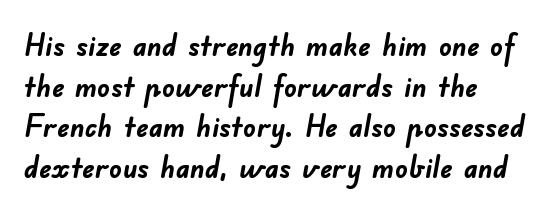
Q: Is the text bold? A: Yes.
Q: Is the typeface a serif or a sans-serif typeface? A: Sans-serif.
Q: Is the text underlined? A: No.
Q: How is the paragraph aligned? A: Left-aligned.
Q: Is the spacing between letters normal or unusually wide? A: Normal.
Q: Is the spacing between lines tight, normal or loose? A: Normal.
Q: Width (condensed, normal, or wide)? A: Normal.
Q: Stroke contrast? A: Low.
Q: x-height? A: Small.
Q: Monospaced? A: No.
